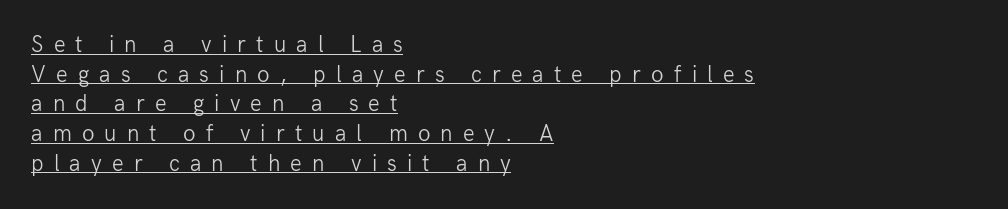
The image shows 23 px text type, upright; set left-aligned, normal line spacing (1.29x), unusually wide letter spacing (+0.44 em), underlined.
